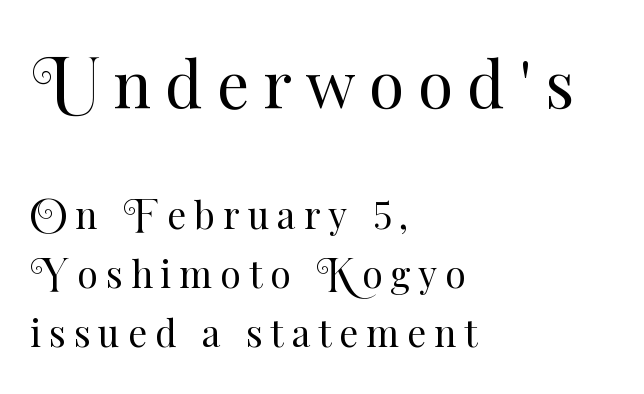
Q: Is the text bold? A: No.
Q: Is the text italic (slanted)? A: No, it is upright.
Q: Is the text underlined? A: No.
Q: How is the paragraph aligned? A: Left-aligned.
Q: Is the spacing between letters normal or unusually wide? A: Unusually wide.
Q: Is the spacing between lines tight, normal or loose? A: Normal.
Q: Which block of text is set in a larger size, the first (top) or the second (bottom)? A: The first (top) one.
Q: Width (condensed, normal, or wide)? A: Normal.
Q: Stroke contrast? A: Medium.
Q: x-height? A: Small.
Q: Monospaced? A: No.
